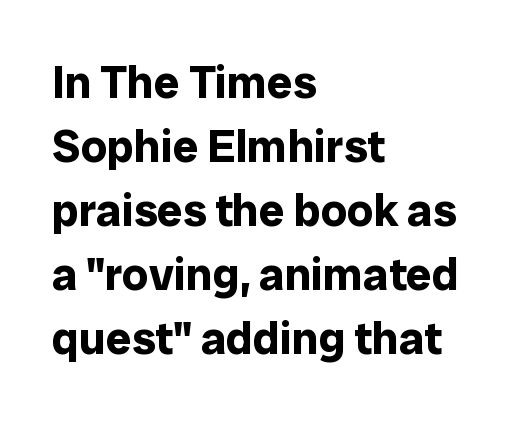
{"serif": "no", "italic": "no", "bold": "yes", "weight": "bold", "width": "normal", "stroke_contrast": "low", "x_height": "medium", "monospaced": "no", "underline": "no", "align": "left", "line_spacing": "normal", "line_spacing_ratio": 1.39, "letter_spacing": "normal", "letter_spacing_em": 0.0, "glyph_px": 46}
